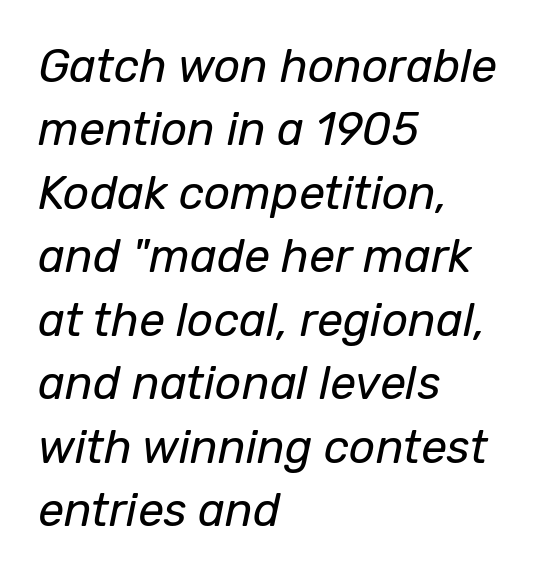
Q: Is the text bold? A: No.
Q: Is the text italic (slanted)? A: Yes, it leans right by about 12 degrees.
Q: Is the text underlined? A: No.
Q: How is the paragraph aligned? A: Left-aligned.
Q: Is the spacing between letters normal or unusually wide? A: Normal.
Q: Is the spacing between lines tight, normal or loose? A: Normal.
Q: Width (condensed, normal, or wide)? A: Normal.
Q: Stroke contrast? A: Low.
Q: x-height? A: Medium.
Q: Monospaced? A: No.
